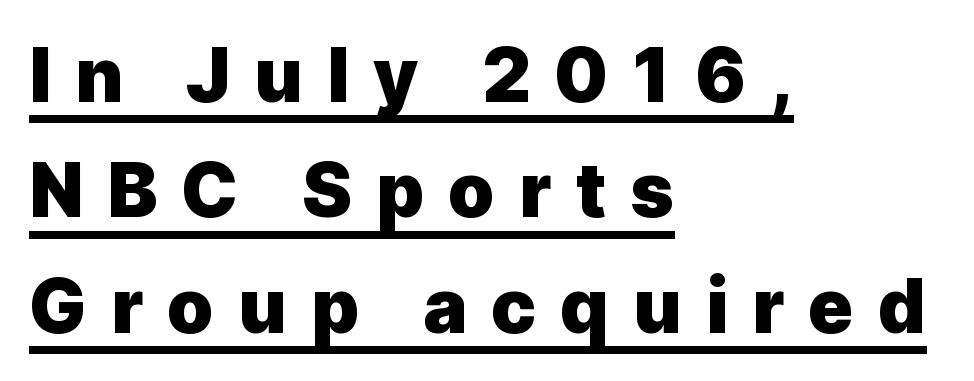
The horizontal fit of the characters is loose and conspicuously gappy. Horizontal bands of white between lines are of average thickness. Every row of glyphs begins at an identical x-position on the left. These lines are rendered in a variable-pitch font.
